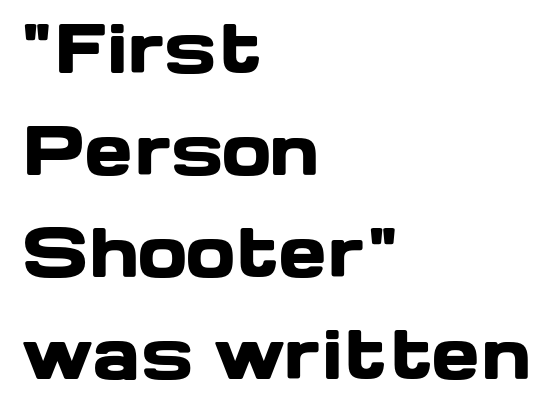
{"serif": "no", "italic": "no", "bold": "yes", "weight": "heavy", "width": "wide", "stroke_contrast": "low", "x_height": "medium", "monospaced": "no", "underline": "no", "align": "left", "line_spacing": "normal", "line_spacing_ratio": 1.57, "letter_spacing": "normal", "letter_spacing_em": 0.0, "glyph_px": 65}
